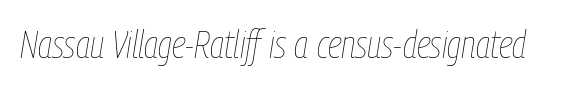
The image shows 39 px thin, condensed type, italic (leaning right); set normal letter spacing, not underlined; low stroke contrast and a medium x-height.
